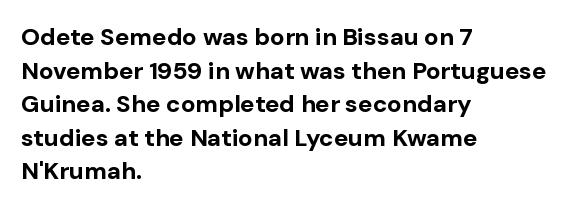
{"italic": "no", "bold": "yes", "underline": "no", "align": "left", "line_spacing": "normal", "line_spacing_ratio": 1.4, "letter_spacing": "normal", "letter_spacing_em": 0.0, "glyph_px": 24}
